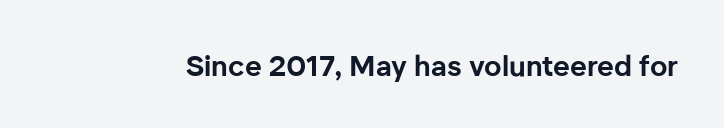
Q: Is the text bold? A: Yes.
Q: Is the text italic (slanted)? A: No, it is upright.
Q: Is the typeface a serif or a sans-serif typeface? A: Sans-serif.
Q: Is the text underlined? A: No.
Q: Is the spacing between letters normal or unusually wide? A: Normal.
Q: Width (condensed, normal, or wide)? A: Normal.
Q: Stroke contrast? A: Low.
Q: x-height? A: Medium.
Q: Monospaced? A: No.
